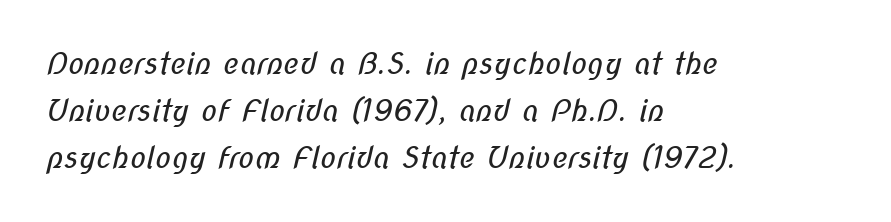
The image shows 30 px regular-weight, condensed sans-serif type; set left-aligned, normal line spacing (1.57x), normal letter spacing, not underlined; low stroke contrast and a medium x-height.
